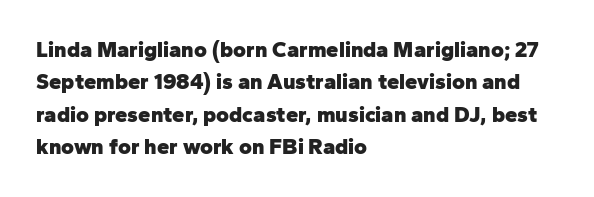
This block has exactly the height ordinary leading produces. A roman cut, with each character standing at attention. Typesetter's note: full bold, strokes at maximum text heaviness. The rendering anchors every line to the left-hand side.
